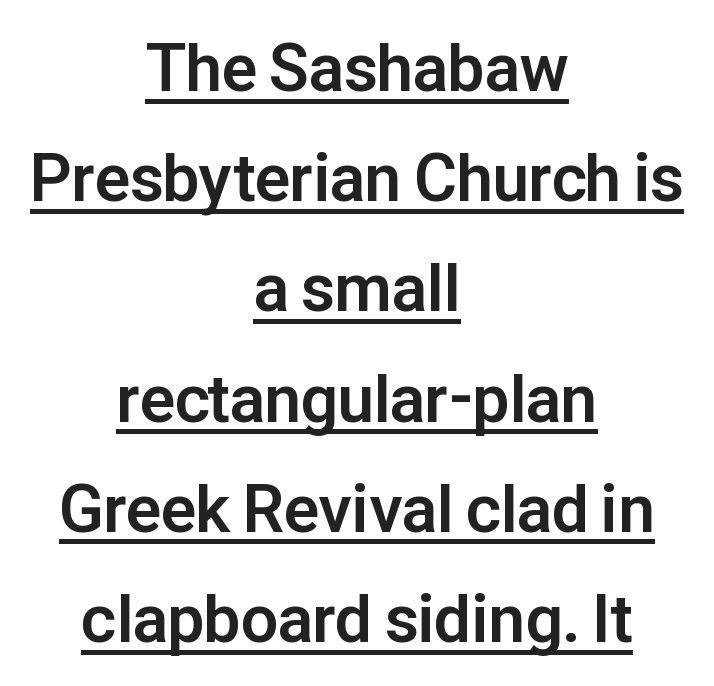
{"serif": "no", "italic": "no", "bold": "yes", "weight": "bold", "width": "normal", "stroke_contrast": "low", "x_height": "medium", "monospaced": "no", "underline": "yes", "align": "center", "line_spacing": "normal", "line_spacing_ratio": 1.67, "letter_spacing": "normal", "letter_spacing_em": 0.0, "glyph_px": 66}
